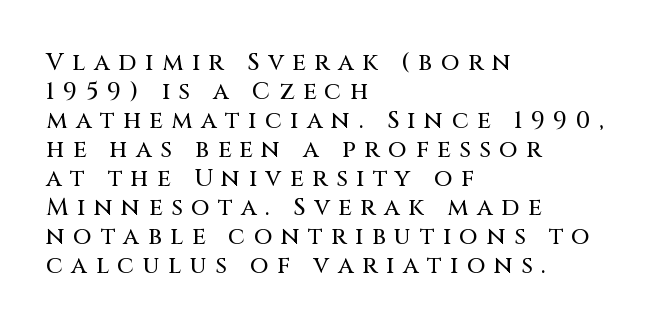
The gaps between neighbouring characters are conspicuously large. This sample is left-justified, so line endings fall wherever the words run out. The glyphs are unaccompanied by any horizontal stroke below them. This sample uses an upright cut, with every glyph sitting square on the baseline.
